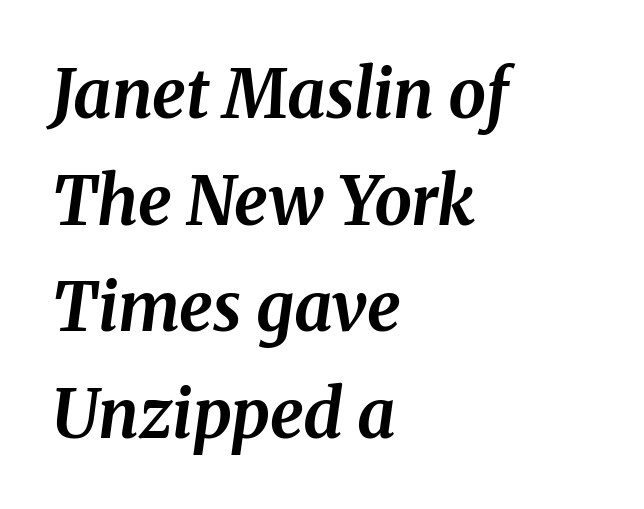
{"italic": "yes", "lean": "right", "slant_degrees": 8, "bold": "yes", "weight": "bold", "width": "normal", "stroke_contrast": "medium", "x_height": "medium", "monospaced": "no", "underline": "no", "align": "left", "line_spacing": "normal", "line_spacing_ratio": 1.59, "letter_spacing": "normal", "letter_spacing_em": 0.0, "glyph_px": 67}
